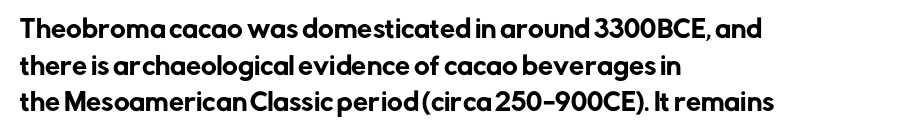
The image shows 24 px text type, upright; set left-aligned, normal line spacing (1.53x), normal letter spacing, not underlined.
